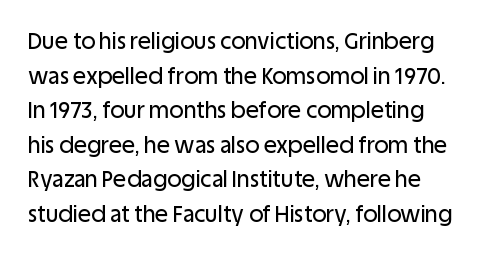
Bare-footed words on every line. Posture: straight, roman, zero tilt. Spacing between characters is what you'd get straight out of the box. One glance says typical: line gaps are just what's usual.
